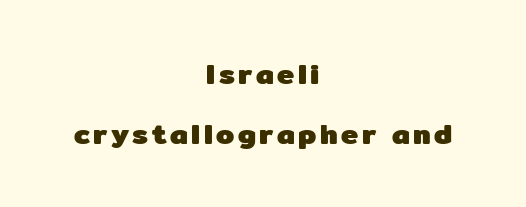
The image shows 29 px heavy sans-serif type, upright; set centered, loose line spacing (2.06x), not underlined; low stroke contrast and a medium x-height.
